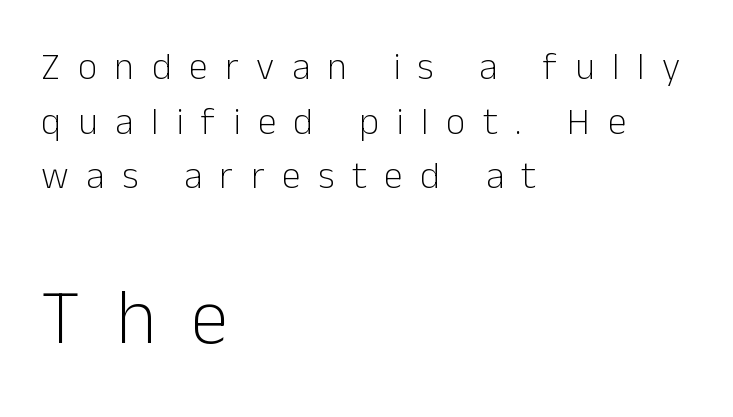
The image shows 77 px light sans-serif type, upright; set left-aligned, normal line spacing (1.44x), unusually wide letter spacing (+0.46 em), not underlined; the second (bottom) block is 2.03x larger; low stroke contrast and a medium x-height.
